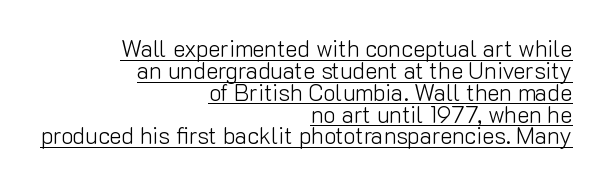
Is the block centered? No — it sits flush against the right margin. Beneath each row of characters lies a ruled line. A typesetter would call this zero additional tracking. How would I describe the line gaps? Narrow and economical. Vertical strokes here are truly vertical. The letterforms sit at book weight or below.
